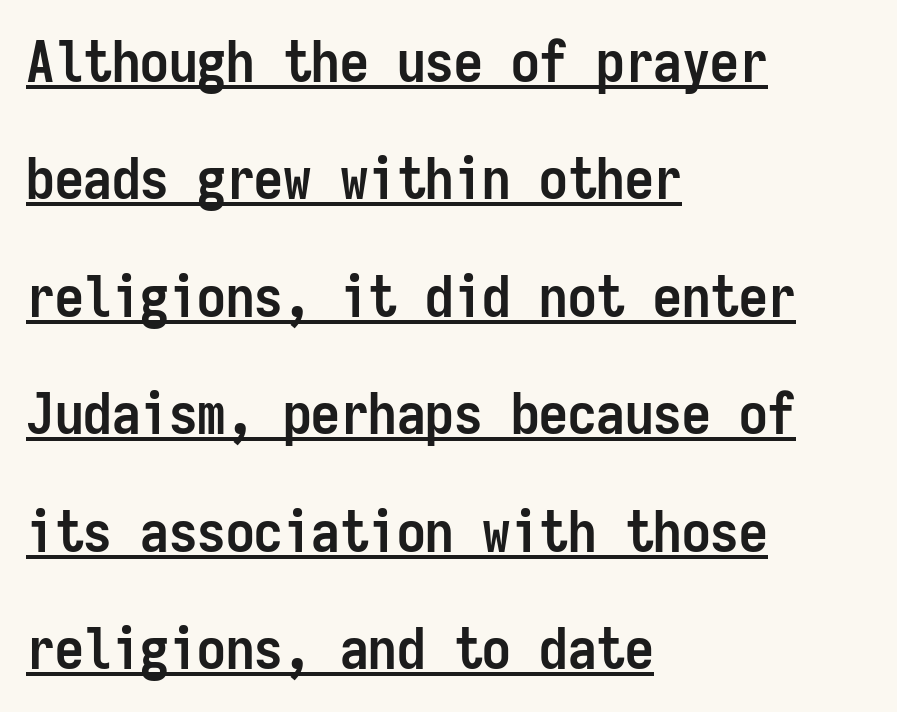
{"serif": "no", "italic": "no", "bold": "yes", "weight": "semibold", "width": "condensed", "stroke_contrast": "low", "x_height": "medium", "monospaced": "yes", "underline": "yes", "align": "left", "line_spacing": "loose", "line_spacing_ratio": 2.06, "letter_spacing": "normal", "letter_spacing_em": 0.0, "glyph_px": 57}
